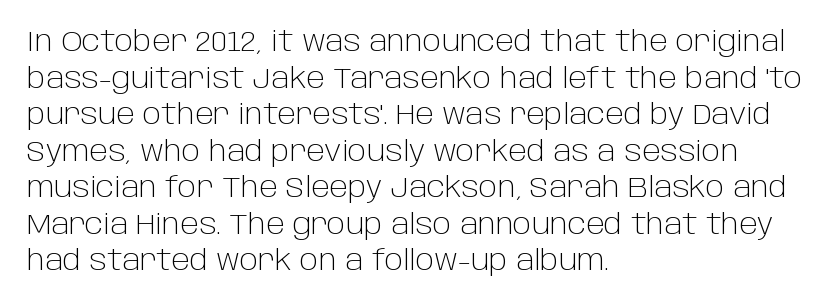
{"serif": "no", "italic": "no", "bold": "no", "weight": "light", "width": "normal", "stroke_contrast": "low", "x_height": "large", "monospaced": "no", "underline": "no", "align": "left", "line_spacing": "normal", "line_spacing_ratio": 1.26, "letter_spacing": "normal", "letter_spacing_em": 0.0, "glyph_px": 29}
